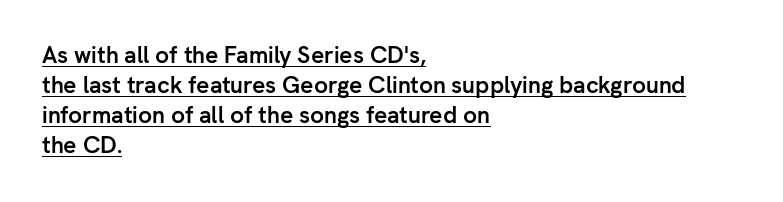
Q: Is the text bold? A: Yes.
Q: Is the text italic (slanted)? A: No, it is upright.
Q: Is the text underlined? A: Yes.
Q: How is the paragraph aligned? A: Left-aligned.
Q: Is the spacing between letters normal or unusually wide? A: Normal.
Q: Is the spacing between lines tight, normal or loose? A: Normal.
